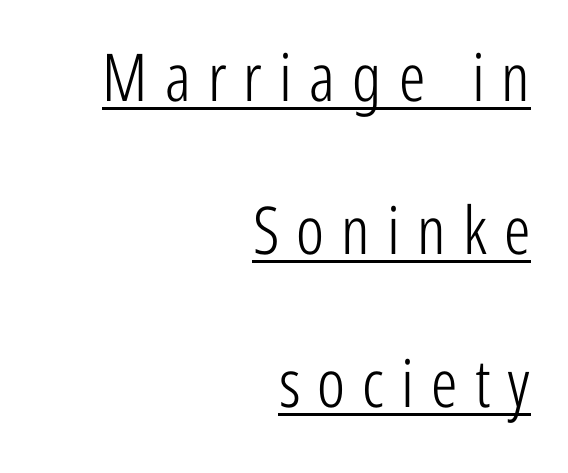
Q: Is the text bold? A: No.
Q: Is the text italic (slanted)? A: No, it is upright.
Q: Is the typeface a serif or a sans-serif typeface? A: Sans-serif.
Q: Is the text underlined? A: Yes.
Q: How is the paragraph aligned? A: Right-aligned.
Q: Is the spacing between letters normal or unusually wide? A: Unusually wide.
Q: Is the spacing between lines tight, normal or loose? A: Loose.
Q: Width (condensed, normal, or wide)? A: Condensed.
Q: Stroke contrast? A: Low.
Q: x-height? A: Medium.
Q: Monospaced? A: No.
